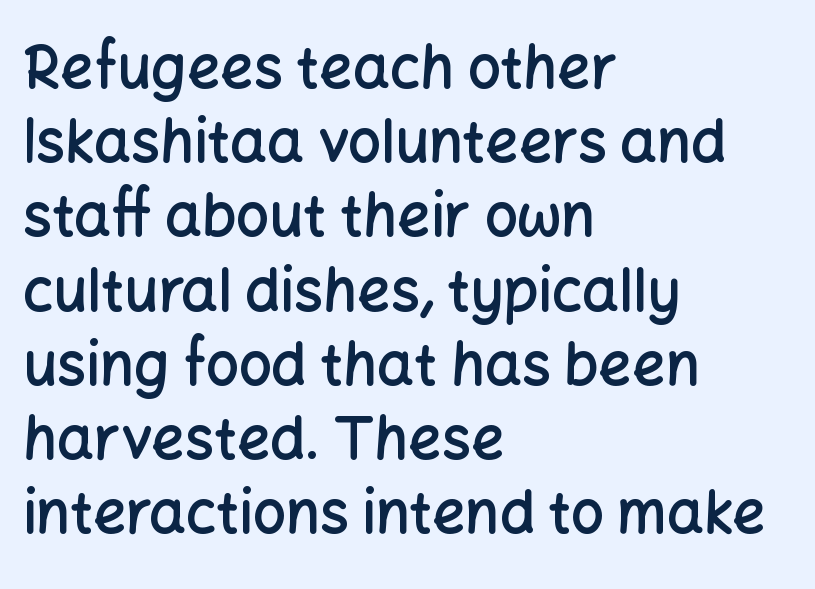
Q: Is the text bold? A: Semi-bold.
Q: Is the text italic (slanted)? A: No, it is upright.
Q: Is the typeface a serif or a sans-serif typeface? A: Sans-serif.
Q: Is the text underlined? A: No.
Q: How is the paragraph aligned? A: Left-aligned.
Q: Is the spacing between letters normal or unusually wide? A: Normal.
Q: Is the spacing between lines tight, normal or loose? A: Normal.
Q: Width (condensed, normal, or wide)? A: Normal.
Q: Stroke contrast? A: Low.
Q: x-height? A: Medium.
Q: Monospaced? A: No.
